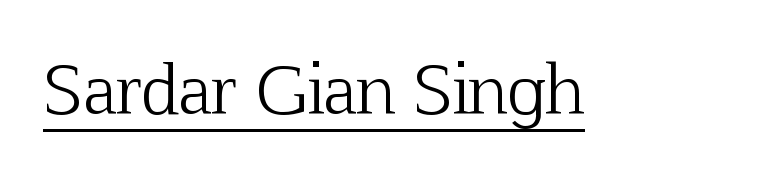
The image shows 65 px light serif type, upright; set normal letter spacing, underlined; low stroke contrast and a medium x-height.
